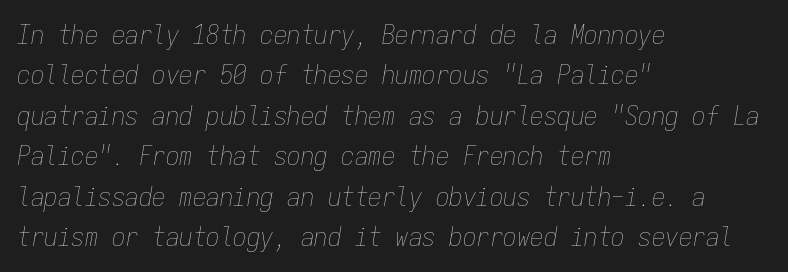
Q: Is the text bold? A: No.
Q: Is the text italic (slanted)? A: Yes, it leans right by about 9 degrees.
Q: Is the text underlined? A: No.
Q: How is the paragraph aligned? A: Left-aligned.
Q: Is the spacing between letters normal or unusually wide? A: Normal.
Q: Is the spacing between lines tight, normal or loose? A: Normal.
